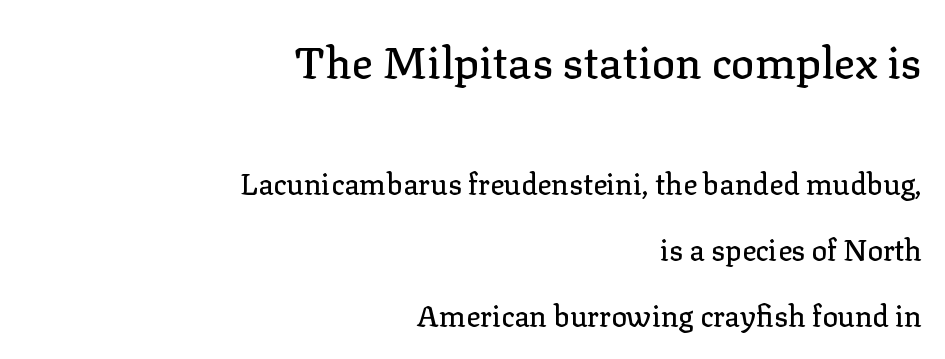
Q: Is the text italic (slanted)? A: No, it is upright.
Q: Is the typeface a serif or a sans-serif typeface? A: Serif.
Q: Is the text underlined? A: No.
Q: How is the paragraph aligned? A: Right-aligned.
Q: Is the spacing between letters normal or unusually wide? A: Normal.
Q: Is the spacing between lines tight, normal or loose? A: Loose.
Q: Which block of text is set in a larger size, the first (top) or the second (bottom)? A: The first (top) one.
Q: Width (condensed, normal, or wide)? A: Normal.
Q: Stroke contrast? A: Low.
Q: x-height? A: Medium.
Q: Monospaced? A: No.
